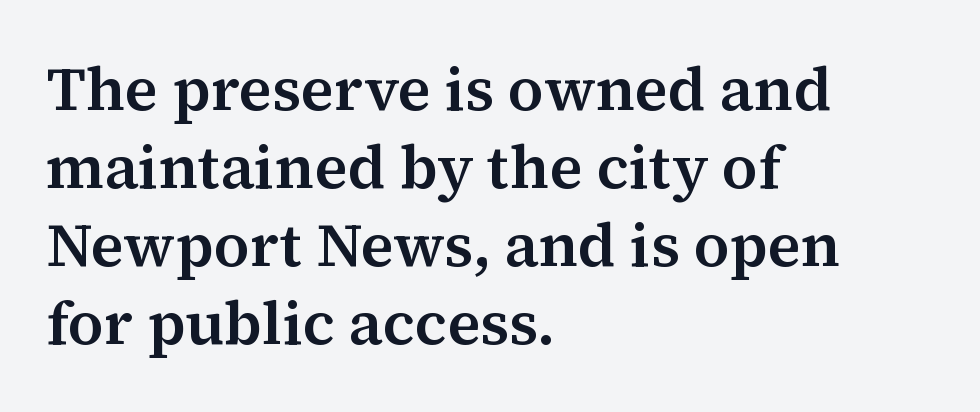
The image shows 61 px serif type, upright; set left-aligned, normal line spacing (1.28x), normal letter spacing, not underlined; medium stroke contrast and a medium x-height.
